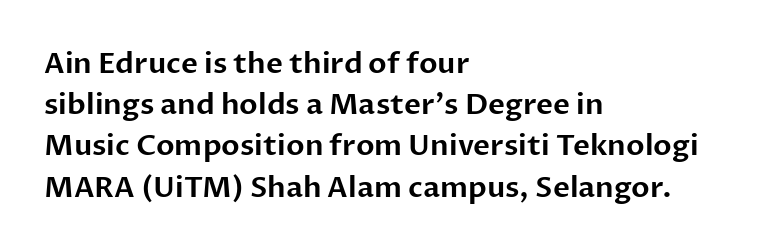
{"serif": "no", "italic": "no", "width": "normal", "stroke_contrast": "low", "x_height": "medium", "monospaced": "no", "underline": "no", "align": "left", "line_spacing": "normal", "line_spacing_ratio": 1.42, "letter_spacing": "normal", "letter_spacing_em": 0.0, "glyph_px": 29}
